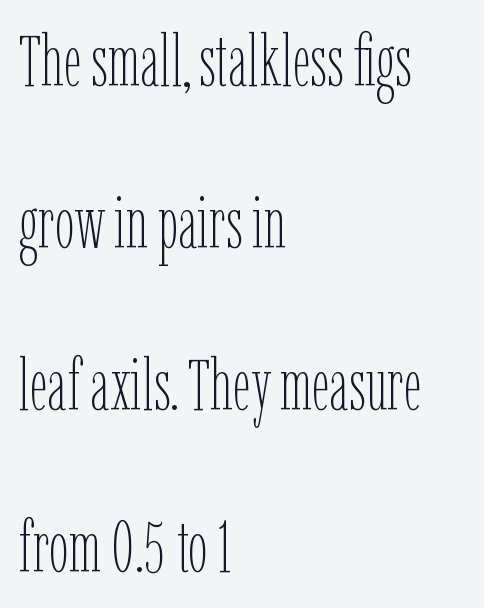
Q: Is the text bold? A: No.
Q: Is the text italic (slanted)? A: No, it is upright.
Q: Is the text underlined? A: No.
Q: How is the paragraph aligned? A: Left-aligned.
Q: Is the spacing between letters normal or unusually wide? A: Normal.
Q: Is the spacing between lines tight, normal or loose? A: Loose.
Q: Width (condensed, normal, or wide)? A: Condensed.
Q: Stroke contrast? A: Low.
Q: x-height? A: Medium.
Q: Monospaced? A: No.
